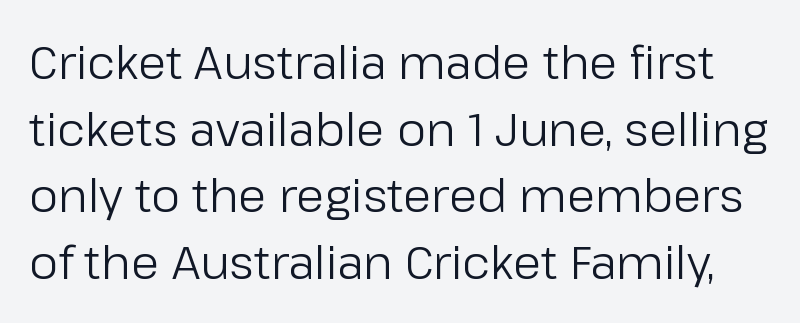
{"serif": "no", "italic": "no", "bold": "no", "weight": "regular", "width": "normal", "stroke_contrast": "low", "x_height": "medium", "monospaced": "no", "underline": "no", "line_spacing": "normal", "line_spacing_ratio": 1.45, "letter_spacing": "normal", "letter_spacing_em": 0.0, "glyph_px": 46}
